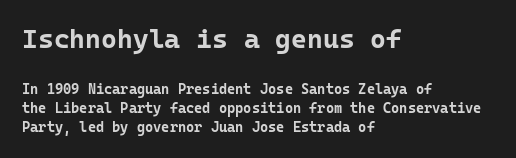
{"italic": "no", "bold": "yes", "underline": "no", "align": "left", "line_spacing": "normal", "line_spacing_ratio": 1.37, "letter_spacing": "normal", "letter_spacing_em": 0.0, "larger_block": "first", "size_ratio": 1.93, "glyph_px": 27}
